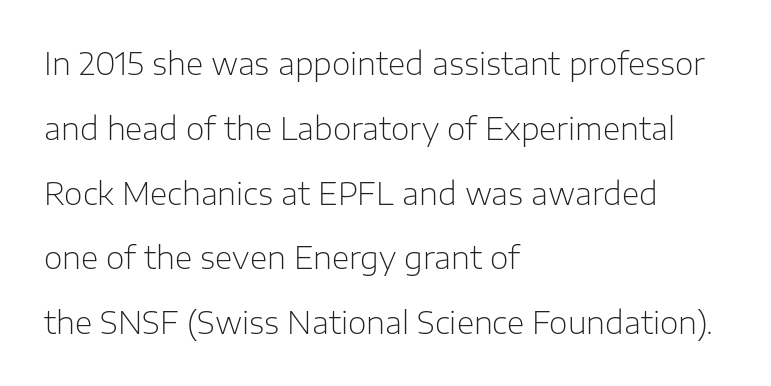
{"serif": "no", "italic": "no", "bold": "no", "weight": "light", "width": "normal", "stroke_contrast": "low", "x_height": "medium", "monospaced": "no", "underline": "no", "align": "left", "line_spacing": "loose", "line_spacing_ratio": 2.16, "letter_spacing": "normal", "letter_spacing_em": 0.0, "glyph_px": 30}
